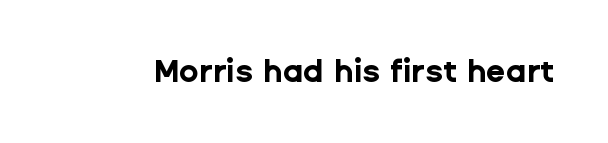
The image shows 32 px bold sans-serif type, upright; set normal letter spacing, not underlined; low stroke contrast and a medium x-height.
